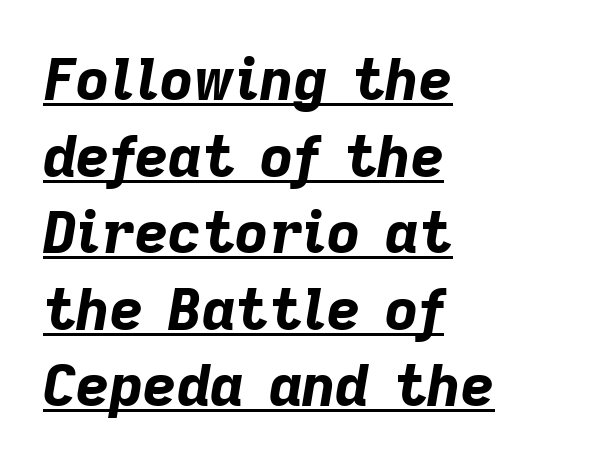
Q: Is the text bold? A: Yes.
Q: Is the text italic (slanted)? A: Yes, it leans right by about 9 degrees.
Q: Is the text underlined? A: Yes.
Q: How is the paragraph aligned? A: Left-aligned.
Q: Is the spacing between letters normal or unusually wide? A: Normal.
Q: Is the spacing between lines tight, normal or loose? A: Normal.
Q: Width (condensed, normal, or wide)? A: Normal.
Q: Stroke contrast? A: Low.
Q: x-height? A: Medium.
Q: Monospaced? A: No.
